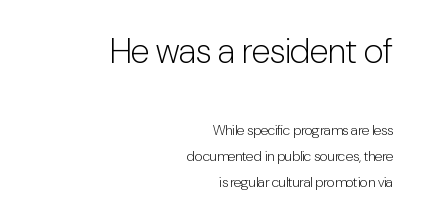
The image shows 35 px light, condensed sans-serif type, upright; set right-aligned, line spacing 1.85x, normal letter spacing, not underlined; the first (top) block is 2.5x larger; low stroke contrast and a medium x-height.
